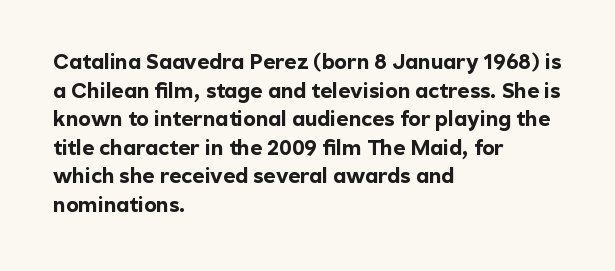
Notice how descenders clear the ascenders below comfortably — that's standard leading. Clear beneath every line of the passage. These lines are set flush left with a ragged right edge. The type sits square on the baseline with zero lean. Each word holds together tightly as a unit, with standard inter-letter gaps.
